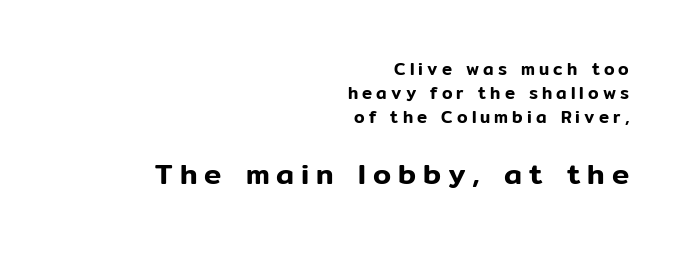
The image shows 29 px sans-serif type, upright; set right-aligned, normal line spacing (1.41x), unusually wide letter spacing (+0.24 em), not underlined; the second (bottom) block is 1.71x larger; low stroke contrast and a medium x-height.
